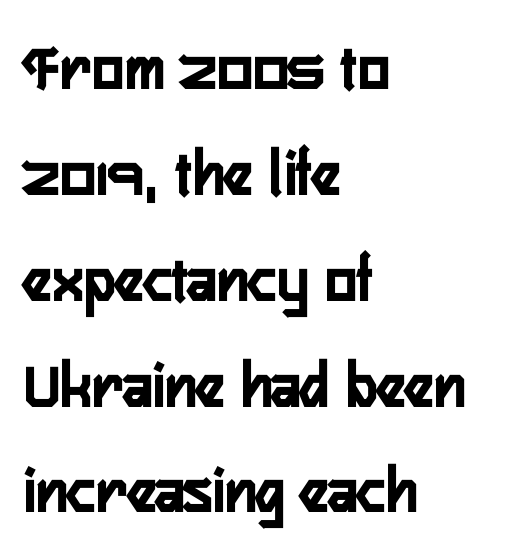
{"serif": "no", "italic": "no", "bold": "yes", "weight": "semibold", "width": "condensed", "stroke_contrast": "low", "x_height": "medium", "monospaced": "no", "underline": "no", "align": "left", "line_spacing": "normal", "line_spacing_ratio": 1.58, "letter_spacing": "normal", "letter_spacing_em": 0.0, "glyph_px": 67}
